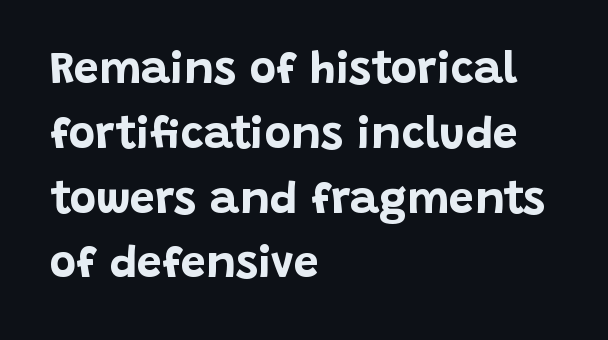
{"serif": "no", "italic": "no", "bold": "yes", "weight": "bold", "width": "normal", "stroke_contrast": "low", "x_height": "large", "monospaced": "no", "underline": "no", "align": "left", "line_spacing": "normal", "line_spacing_ratio": 1.44, "letter_spacing": "normal", "letter_spacing_em": 0.0, "glyph_px": 45}
